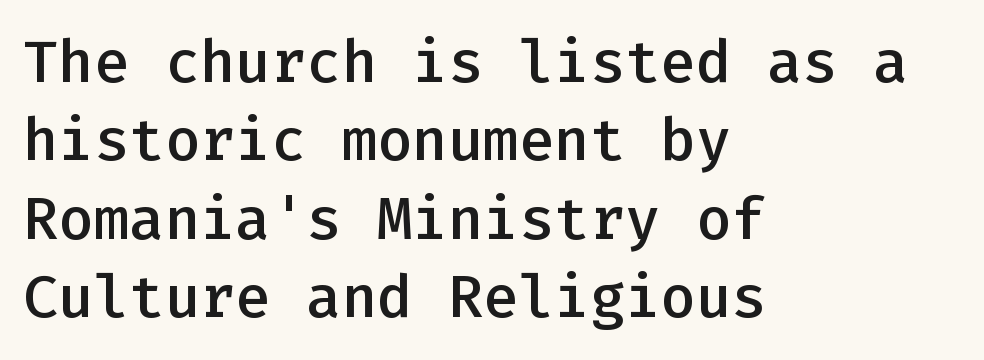
Q: Is the text bold? A: Semi-bold.
Q: Is the text italic (slanted)? A: No, it is upright.
Q: Is the typeface a serif or a sans-serif typeface? A: Sans-serif.
Q: Is the text underlined? A: No.
Q: How is the paragraph aligned? A: Left-aligned.
Q: Is the spacing between letters normal or unusually wide? A: Normal.
Q: Is the spacing between lines tight, normal or loose? A: Normal.
Q: Width (condensed, normal, or wide)? A: Normal.
Q: Stroke contrast? A: Low.
Q: x-height? A: Medium.
Q: Monospaced? A: Yes.
